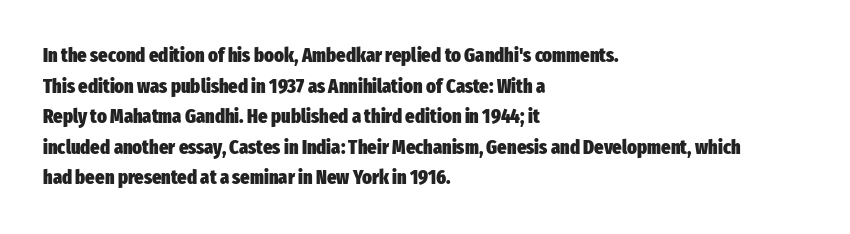
Underlining? Definitely not there. The paragraph has a hard left edge and a soft right edge. A typesetter would mark this as roman, not italic. What weight is shown? A full bold with thick strokes.
